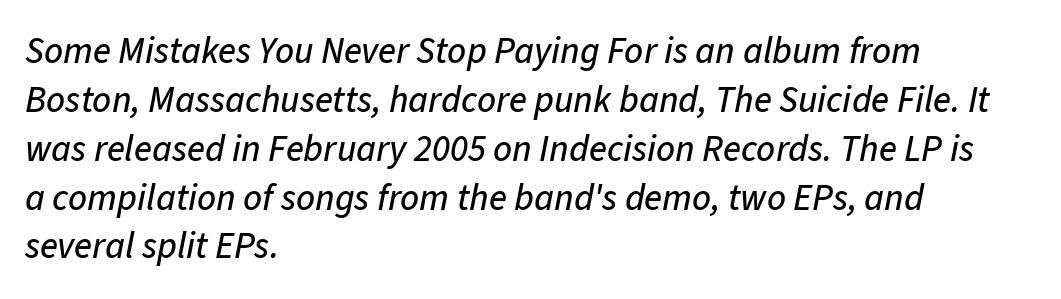
{"italic": "yes", "lean": "right", "slant_degrees": 11, "width": "normal", "stroke_contrast": "low", "x_height": "medium", "monospaced": "no", "underline": "no", "align": "left", "line_spacing": "normal", "line_spacing_ratio": 1.32, "letter_spacing": "normal", "letter_spacing_em": 0.0, "glyph_px": 37}
